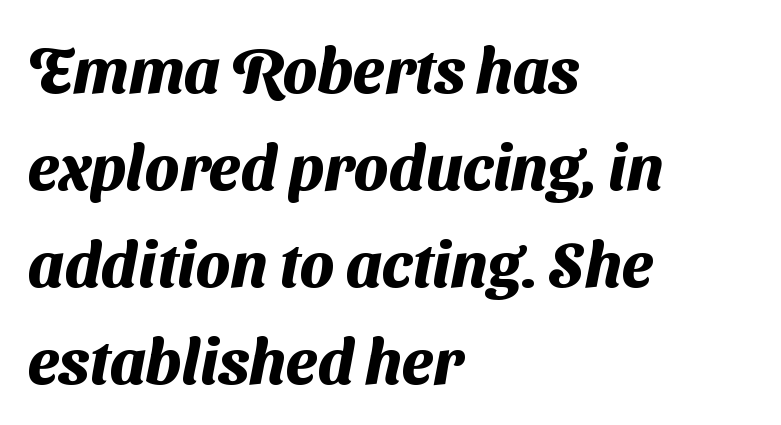
The image shows 63 px heavy sans-serif type; set left-aligned, normal line spacing (1.54x), normal letter spacing, not underlined; medium stroke contrast and a medium x-height.
